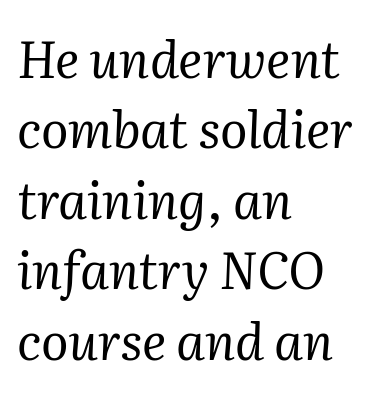
Compared with typical body copy, the letter spacing here is the same. Alignment: flush left. Rows of type keep a routine distance in the vertical direction. Lines of text with bare space underneath. Varying glyph widths throughout — classic text-font behaviour.
